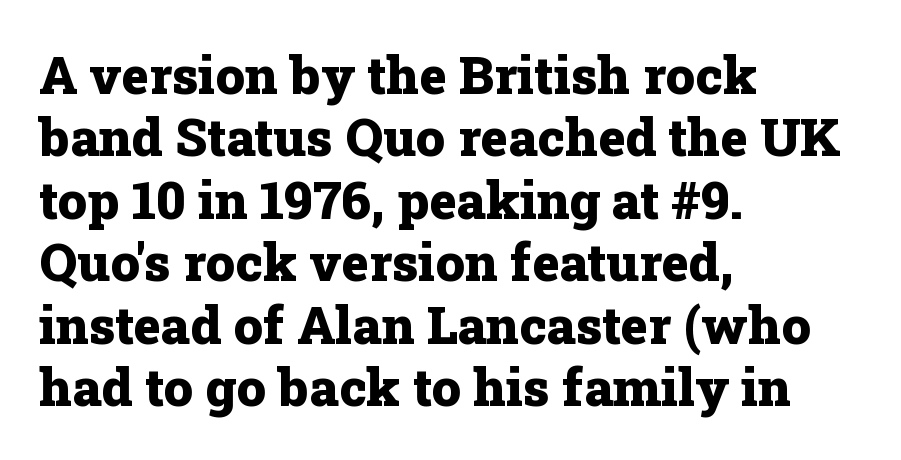
Q: Is the text bold? A: Yes.
Q: Is the text italic (slanted)? A: No, it is upright.
Q: Is the typeface a serif or a sans-serif typeface? A: Serif.
Q: Is the text underlined? A: No.
Q: How is the paragraph aligned? A: Left-aligned.
Q: Is the spacing between letters normal or unusually wide? A: Normal.
Q: Width (condensed, normal, or wide)? A: Normal.
Q: Stroke contrast? A: Low.
Q: x-height? A: Medium.
Q: Monospaced? A: No.
